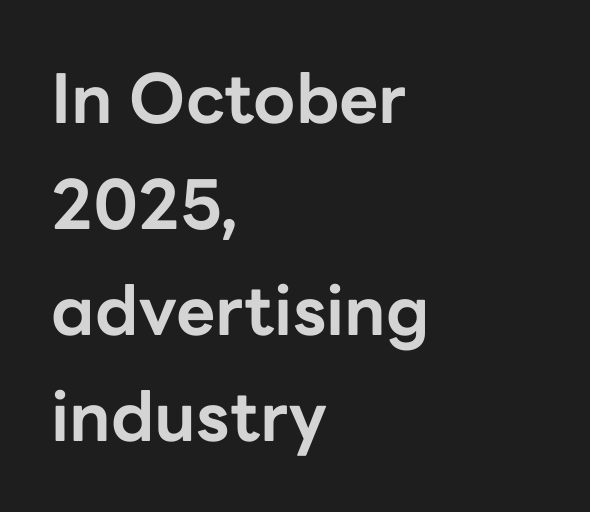
The image shows 68 px bold sans-serif type, upright; set left-aligned, normal line spacing (1.56x), normal letter spacing, not underlined; low stroke contrast and a medium x-height.
